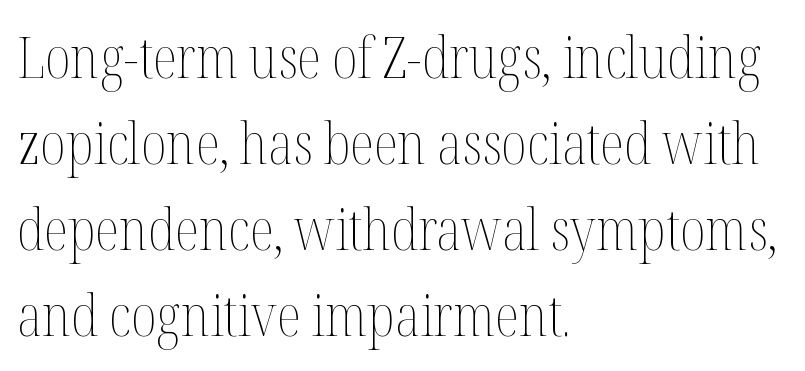
{"italic": "no", "bold": "no", "weight": "thin", "width": "condensed", "stroke_contrast": "medium", "x_height": "medium", "monospaced": "no", "underline": "no", "align": "left", "line_spacing": "normal", "line_spacing_ratio": 1.51, "letter_spacing": "normal", "letter_spacing_em": 0.0, "glyph_px": 57}
